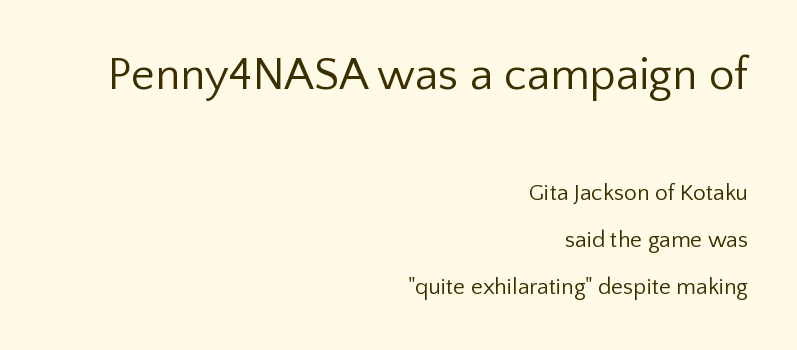
{"serif": "no", "italic": "no", "bold": "no", "weight": "regular", "width": "normal", "stroke_contrast": "low", "x_height": "medium", "monospaced": "no", "underline": "no", "align": "right", "line_spacing": "loose", "line_spacing_ratio": 2.05, "letter_spacing": "normal", "letter_spacing_em": 0.0, "larger_block": "first", "size_ratio": 2.0, "glyph_px": 46}
